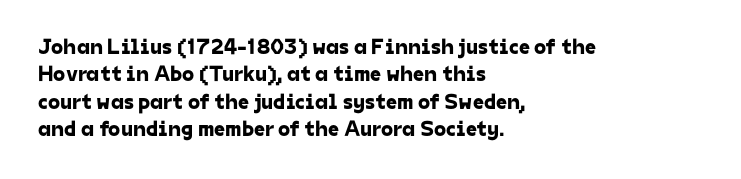
The image shows 22 px text type; set left-aligned, line spacing 1.24x, normal letter spacing, not underlined.
